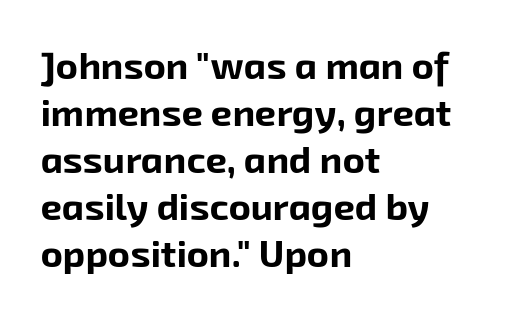
Is the type bold? Yes — the strokes are clearly thick and heavy. A classic flush-left, rag-right setting is used for this passage. Check where the strokes stop: nothing finishes them off — pure sans. A typesetter would call this proportional, since set widths differ per character.
